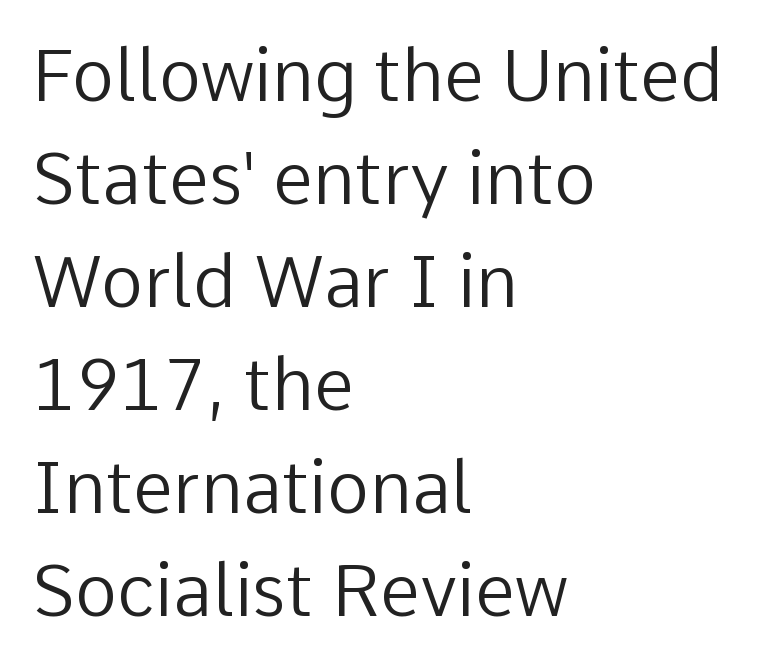
The image shows 72 px regular-weight sans-serif type, upright; set left-aligned, normal line spacing (1.43x), normal letter spacing, not underlined; low stroke contrast and a medium x-height.
